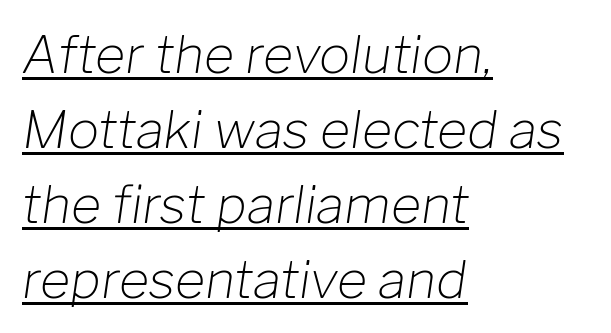
Q: Is the text bold? A: No.
Q: Is the text italic (slanted)? A: Yes, it leans right by about 8 degrees.
Q: Is the text underlined? A: Yes.
Q: How is the paragraph aligned? A: Left-aligned.
Q: Is the spacing between letters normal or unusually wide? A: Normal.
Q: Is the spacing between lines tight, normal or loose? A: Normal.
Q: Width (condensed, normal, or wide)? A: Normal.
Q: Stroke contrast? A: Low.
Q: x-height? A: Medium.
Q: Monospaced? A: No.
